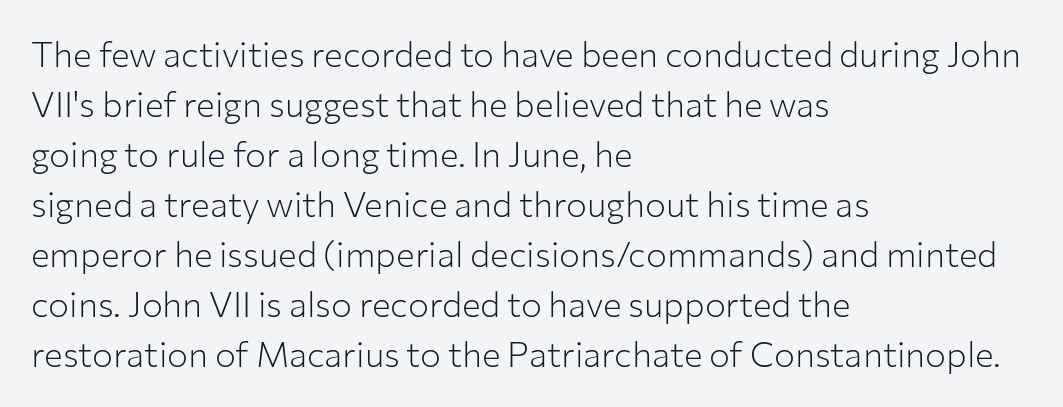
Reading down the block, your eye returns to a fixed left position each line. The typeface chosen for these lines omits serifs. Is the letter spacing exaggerated? No — it looks like the ordinary default. Glance below the letters and you will spot only blank space.
